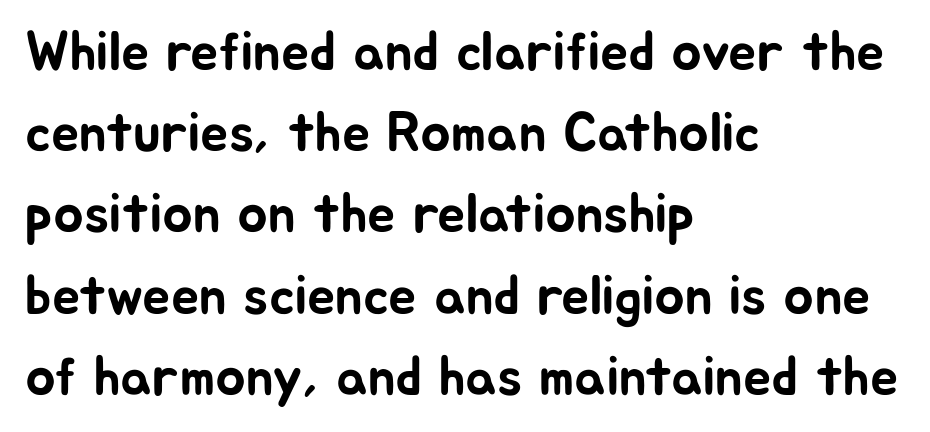
Vertical strokes here are truly vertical. Vertically, the passage feels balanced, rows spaced as you'd expect. Is this a fixed-width face? No — the glyphs have proportional, varying widths. What stands out about the letter spacing? Nothing — it is the standard amount. This sample uses a sans-serif face.
